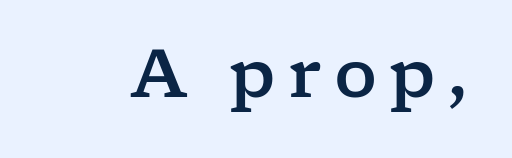
Q: Is the text italic (slanted)? A: No, it is upright.
Q: Is the typeface a serif or a sans-serif typeface? A: Serif.
Q: Is the text underlined? A: No.
Q: Width (condensed, normal, or wide)? A: Wide.
Q: Stroke contrast? A: Low.
Q: x-height? A: Medium.
Q: Monospaced? A: No.
